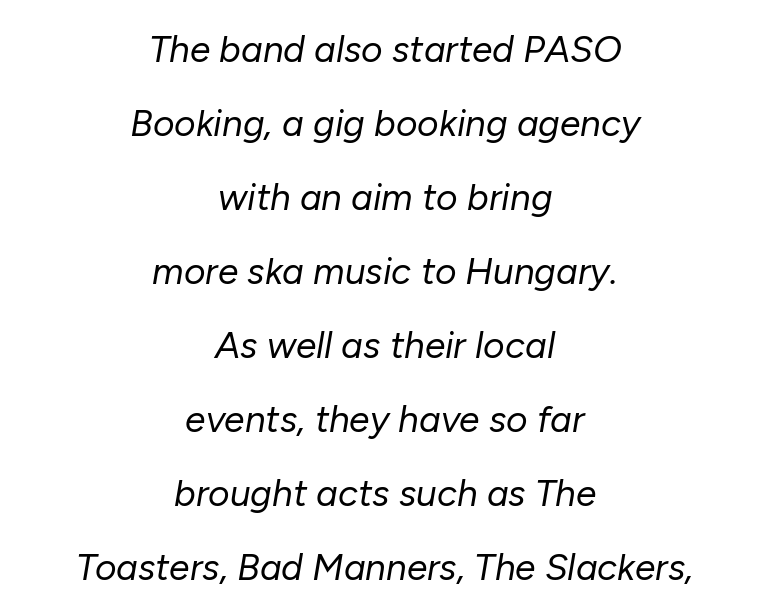
Weight: in the light-to-regular range. There is no visible air inserted between adjacent glyphs. Spacing verdict: proportional, widths tailored to each character. Would a proofreader flag this as italicized? Yes. Is there much room between lines? Yes — plenty of vertical air separates them. The zone under the glyphs is completely vacant.
